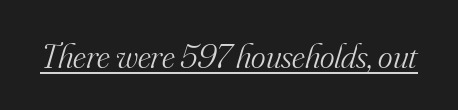
The image shows 35 px light serif type, italic (leaning right); set normal letter spacing, underlined; medium stroke contrast and a small x-height.
